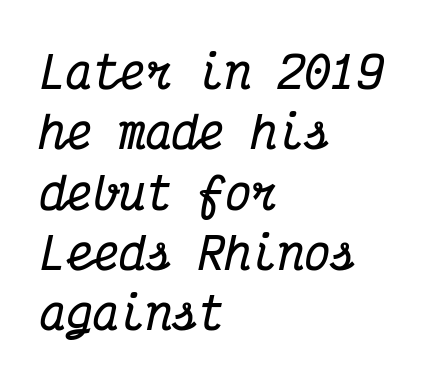
{"serif": "yes", "italic": "yes", "lean": "right", "slant_degrees": 12, "bold": "yes", "weight": "bold", "width": "condensed", "stroke_contrast": "medium", "x_height": "medium", "monospaced": "yes", "underline": "no", "align": "left", "line_spacing": "normal", "line_spacing_ratio": 1.37, "letter_spacing": "normal", "letter_spacing_em": 0.0, "glyph_px": 44}
